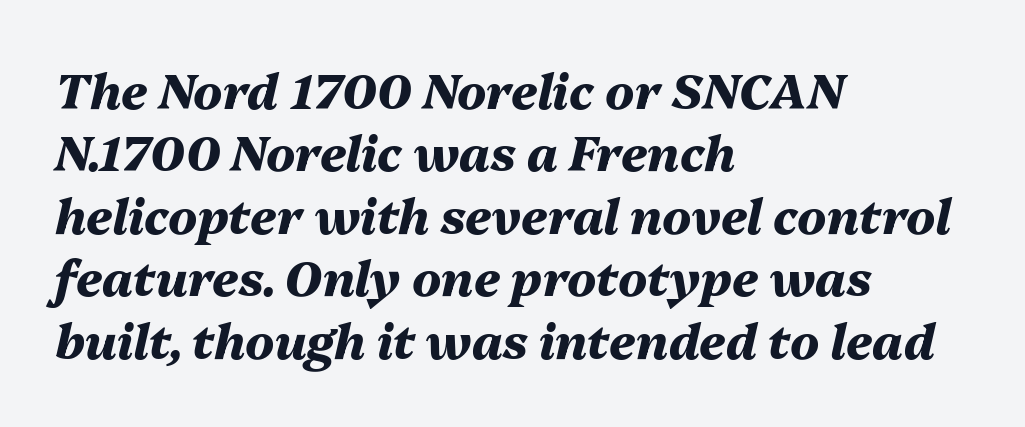
{"italic": "yes", "lean": "right", "slant_degrees": 13, "bold": "yes", "weight": "heavy", "width": "normal", "stroke_contrast": "medium", "x_height": "medium", "monospaced": "no", "underline": "no", "align": "left", "line_spacing": "normal", "line_spacing_ratio": 1.3, "letter_spacing": "normal", "letter_spacing_em": 0.0, "glyph_px": 48}
